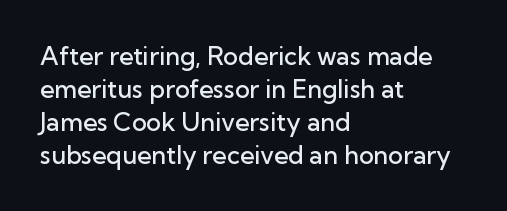
{"italic": "no", "bold": "semi", "underline": "no", "align": "left", "line_spacing": "normal", "line_spacing_ratio": 1.32, "letter_spacing": "normal", "letter_spacing_em": 0.0, "glyph_px": 25}
